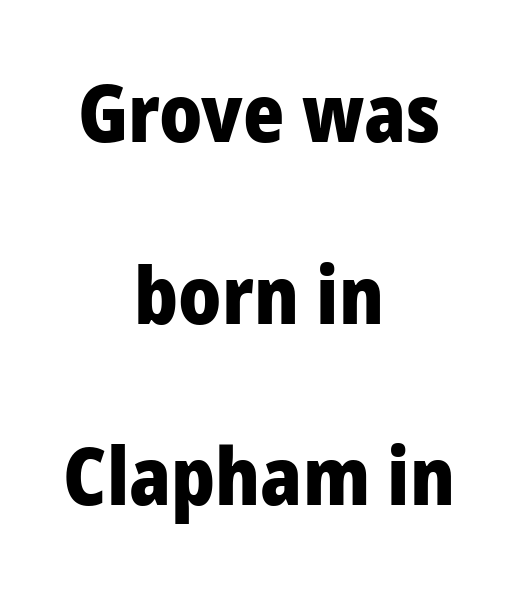
The image shows 79 px heavy sans-serif type, upright; set centered, loose line spacing (2.3x), normal letter spacing, not underlined; low stroke contrast and a medium x-height.
